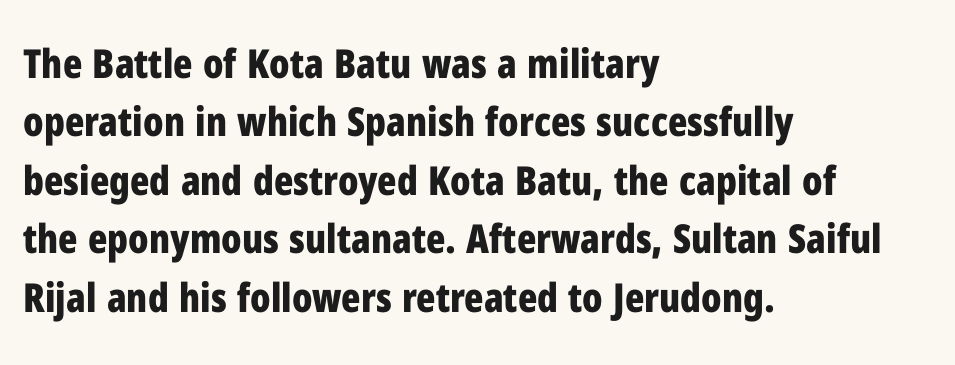
{"serif": "no", "italic": "no", "bold": "yes", "weight": "bold", "width": "condensed", "stroke_contrast": "low", "x_height": "medium", "monospaced": "no", "underline": "no", "align": "left", "line_spacing": "normal", "line_spacing_ratio": 1.46, "letter_spacing": "normal", "letter_spacing_em": 0.0, "glyph_px": 40}
